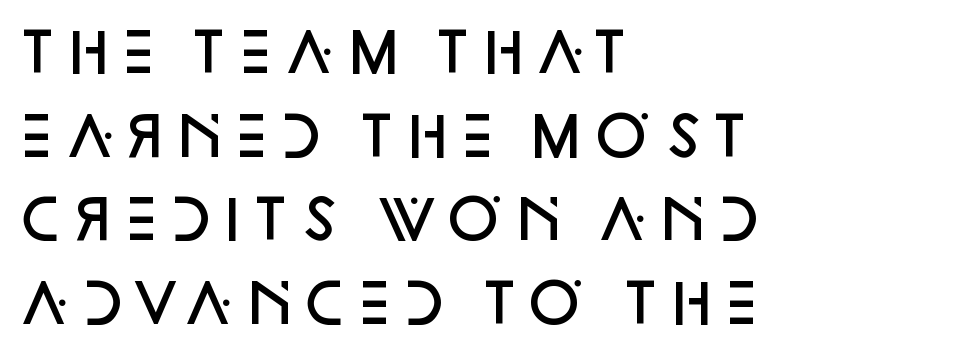
The image shows 54 px semibold sans-serif type, upright; set left-aligned, normal line spacing (1.55x), normal letter spacing, not underlined; low stroke contrast and a large x-height.
